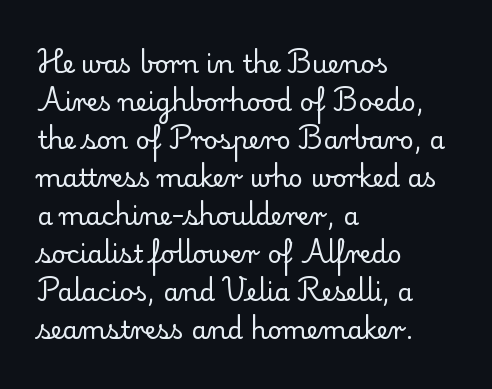
The font's upright variant was chosen for this text. The specimen omits any rule beneath the text block's lines. All the whitespace from short lines collects on the right. Tracking here is standard; glyphs follow each other at the usual distance.
